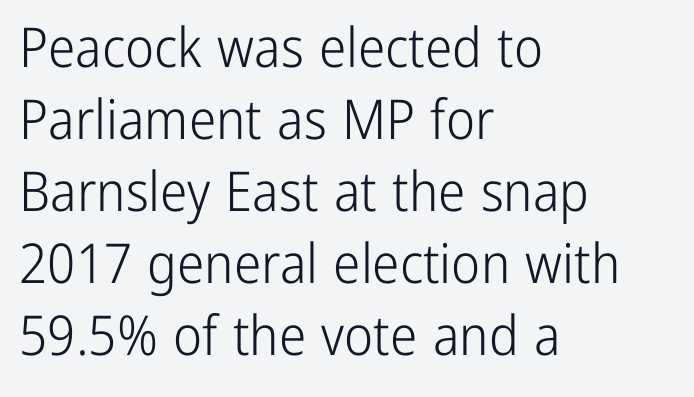
The image shows 55 px light, condensed sans-serif type, upright; set left-aligned, normal line spacing (1.31x), normal letter spacing, not underlined; low stroke contrast and a medium x-height.
